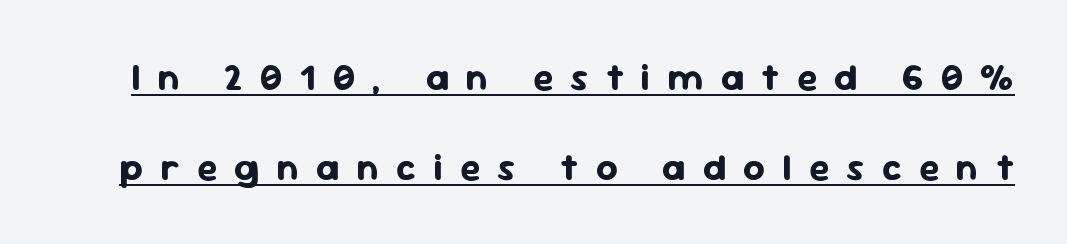
The image shows 37 px bold sans-serif type, upright; set loose line spacing (2.42x), unusually wide letter spacing (+0.47 em), underlined; low stroke contrast and a medium x-height.
